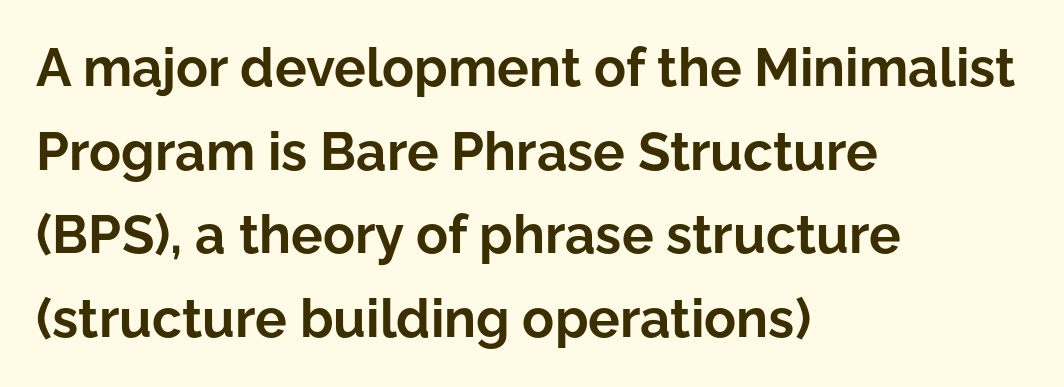
The image shows 53 px bold sans-serif type, upright; set left-aligned, normal line spacing (1.58x), normal letter spacing, not underlined; low stroke contrast and a medium x-height.
